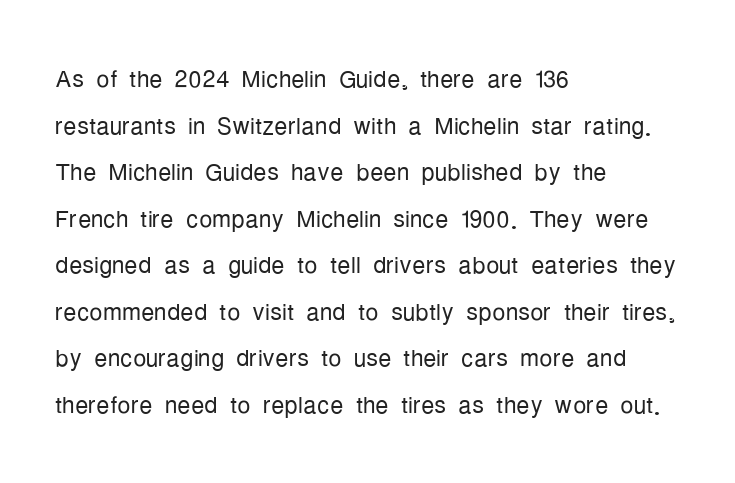
Regular leading. The characters are drawn with everyday or finer stroke widths. Posture: vertical. Unlike a traditional serif, this face leaves its strokes unadorned. Varying glyph widths throughout — classic text-font behaviour.
